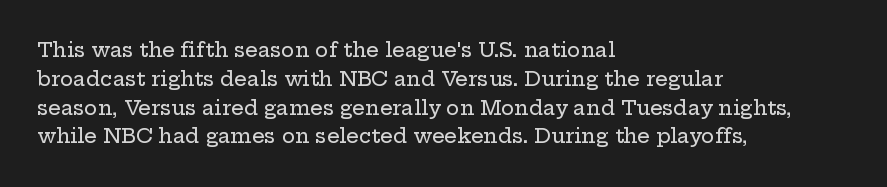
Q: Is the text italic (slanted)? A: No, it is upright.
Q: Is the text underlined? A: No.
Q: How is the paragraph aligned? A: Left-aligned.
Q: Is the spacing between letters normal or unusually wide? A: Normal.
Q: Is the spacing between lines tight, normal or loose? A: Normal.
